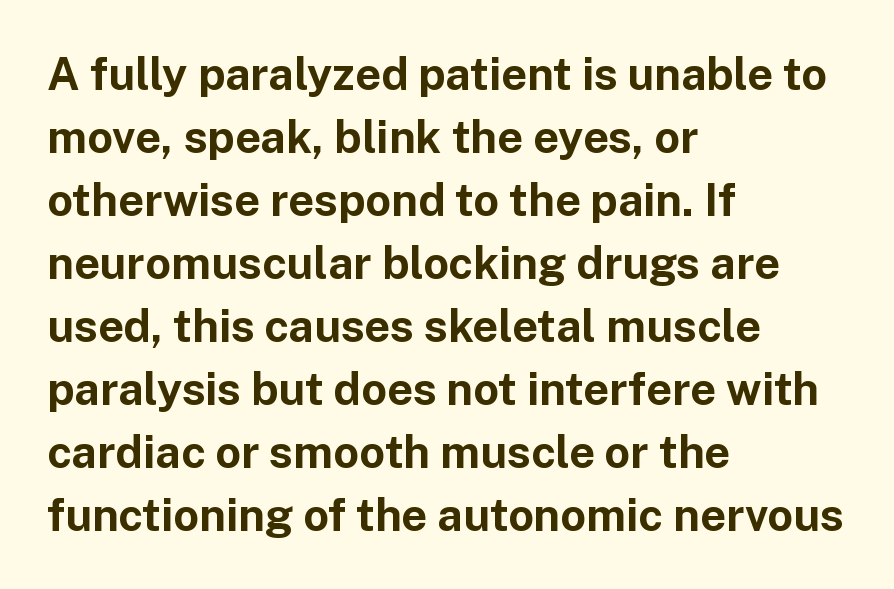
{"serif": "no", "italic": "no", "bold": "yes", "weight": "bold", "width": "normal", "stroke_contrast": "low", "x_height": "medium", "monospaced": "no", "underline": "no", "align": "left", "line_spacing": "normal", "line_spacing_ratio": 1.4, "letter_spacing": "normal", "letter_spacing_em": 0.0, "glyph_px": 45}
